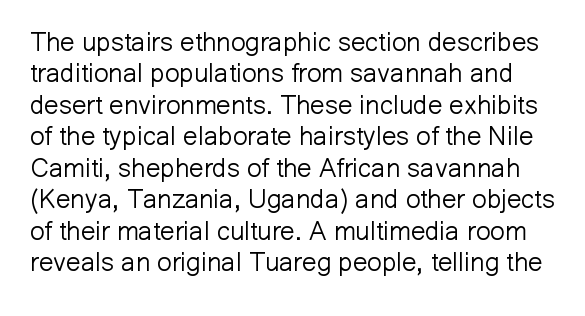
Beneath every word, the page is bare. Tracking here is standard; glyphs follow each other at the usual distance. These glyphs show unthickened strokes, regular width or finer. Notice how the stems are strictly vertical — no italics here.
